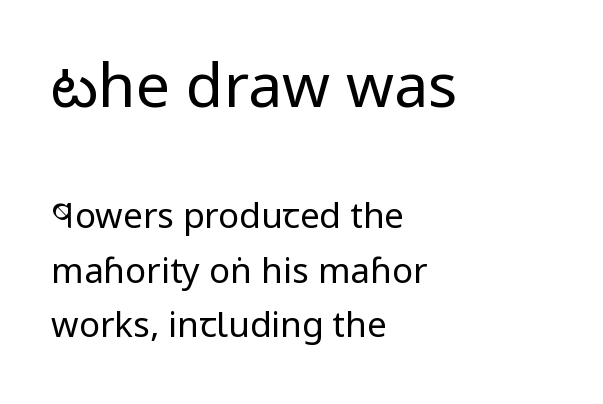
Line starts are locked; line ends wander. The upper block of text is set noticeably larger than the block beneath it. A typesetter would mark this as roman, not italic. These lines are rendered in a variable-pitch font.
